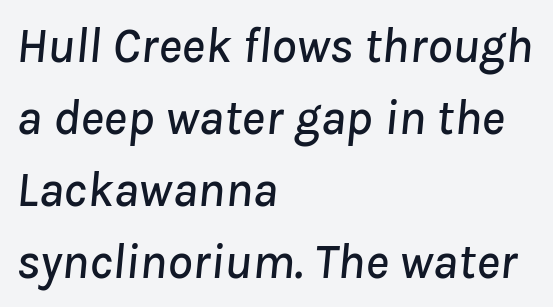
The image shows 50 px text type, italic (leaning right); set left-aligned, normal line spacing (1.44x), normal letter spacing, not underlined; low stroke contrast and a medium x-height.
